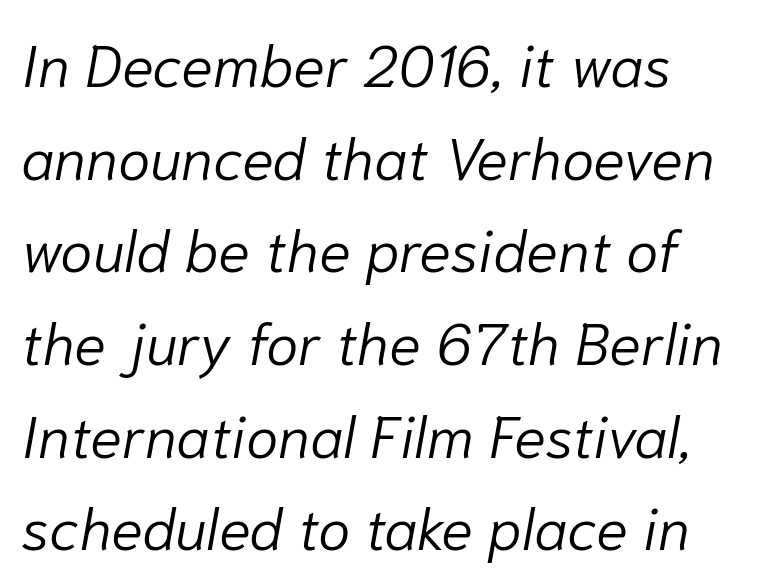
{"italic": "yes", "lean": "right", "slant_degrees": 10, "bold": "no", "weight": "light", "width": "normal", "stroke_contrast": "low", "x_height": "medium", "monospaced": "no", "underline": "no", "line_spacing": "normal", "line_spacing_ratio": 1.57, "letter_spacing": "normal", "letter_spacing_em": 0.0, "glyph_px": 59}
